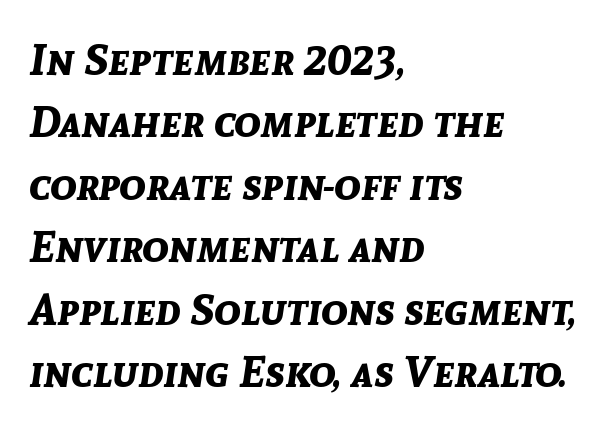
Each new line begins a customary step beneath the previous one. Think of a printed novel: that variable character pitch is what you see here. An italicized treatment has been applied to the whole sample. Heavy, bold letterforms. In CSS terms this would be text-align: left. Tracking here is standard; glyphs follow each other at the usual distance.
